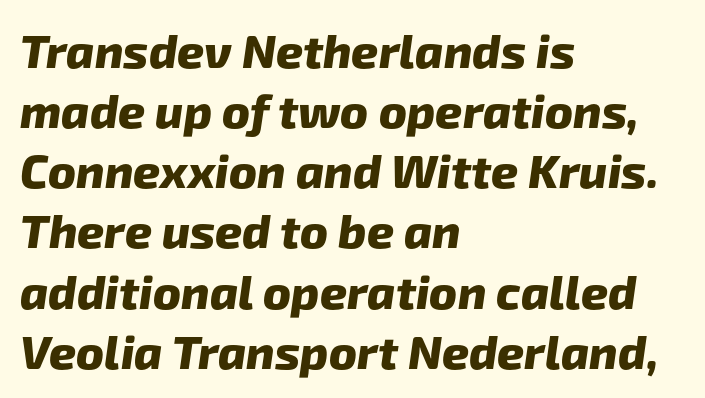
The image shows 47 px heavy sans-serif type; set left-aligned, normal line spacing (1.28x), normal letter spacing, not underlined; low stroke contrast and a medium x-height.
